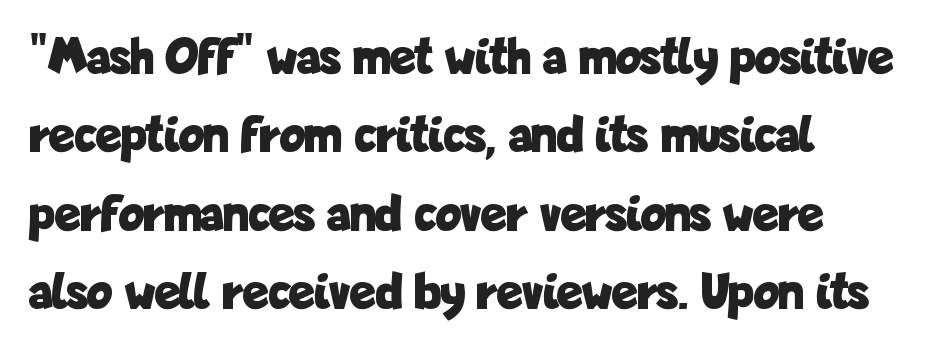
The image shows 53 px bold, condensed sans-serif type, upright; set left-aligned, normal line spacing (1.48x), normal letter spacing, not underlined; low stroke contrast and a medium x-height.
